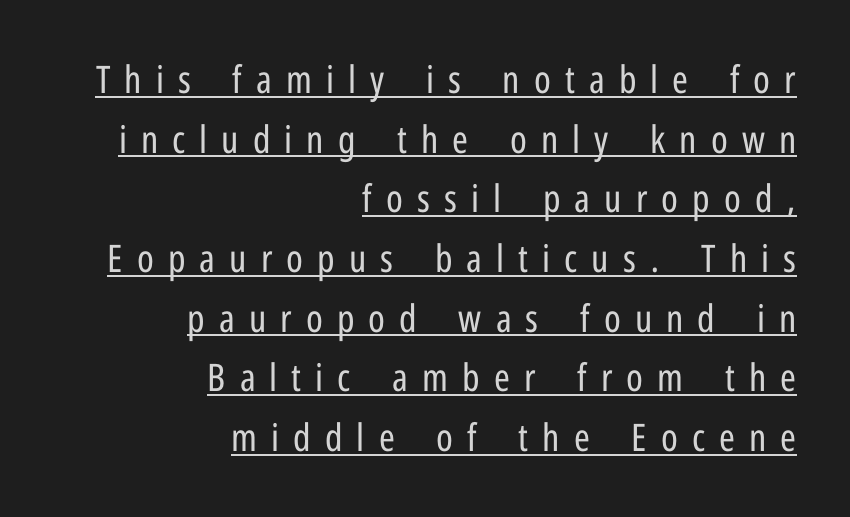
The image shows 38 px regular-weight, condensed sans-serif type, upright; set right-aligned, normal line spacing (1.57x), unusually wide letter spacing (+0.37 em), underlined; low stroke contrast and a medium x-height.
